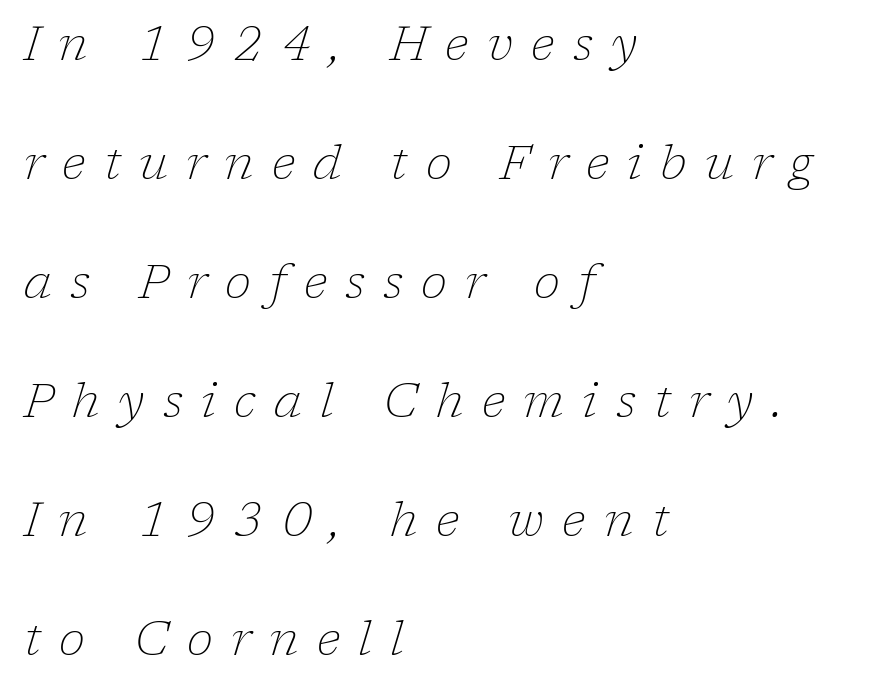
Q: Is the text bold? A: No.
Q: Is the text italic (slanted)? A: Yes, it leans right by about 17 degrees.
Q: Is the typeface a serif or a sans-serif typeface? A: Serif.
Q: Is the text underlined? A: No.
Q: How is the paragraph aligned? A: Left-aligned.
Q: Is the spacing between letters normal or unusually wide? A: Unusually wide.
Q: Is the spacing between lines tight, normal or loose? A: Loose.
Q: Width (condensed, normal, or wide)? A: Normal.
Q: Stroke contrast? A: Low.
Q: x-height? A: Medium.
Q: Monospaced? A: No.
